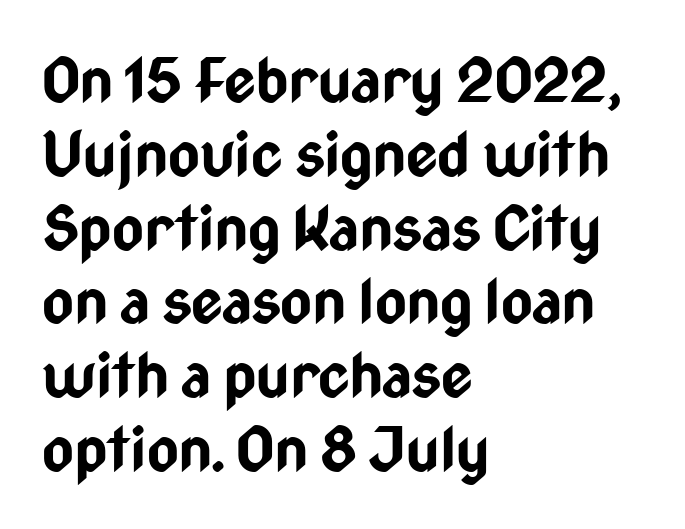
{"serif": "no", "italic": "no", "bold": "yes", "weight": "bold", "width": "condensed", "stroke_contrast": "low", "x_height": "medium", "monospaced": "no", "underline": "no", "align": "left", "line_spacing_ratio": 1.21, "letter_spacing": "normal", "letter_spacing_em": 0.0, "glyph_px": 61}
